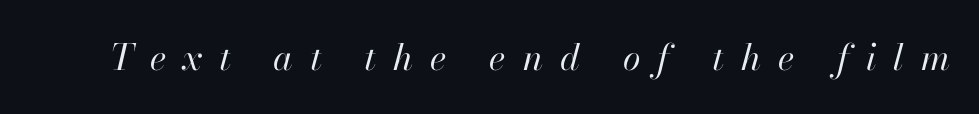
Q: Is the text bold? A: No.
Q: Is the text italic (slanted)? A: Yes, it leans right by about 13 degrees.
Q: Is the text underlined? A: No.
Q: Is the spacing between letters normal or unusually wide? A: Unusually wide.
Q: Width (condensed, normal, or wide)? A: Normal.
Q: Stroke contrast? A: High.
Q: x-height? A: Small.
Q: Monospaced? A: No.
